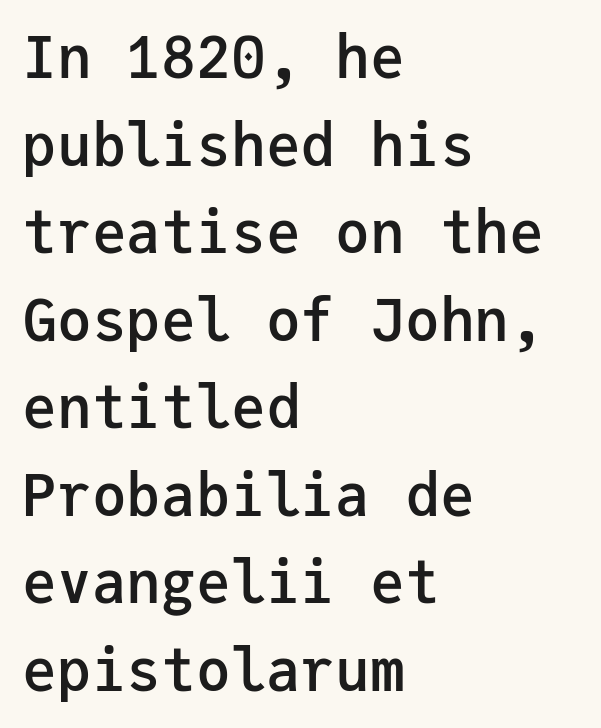
Short and long lines alike share a common starting point at left. If you measured baseline to baseline, you'd find a middling distance. A sans-serif font was chosen for this passage. The glyphs have the mass of a demibold cut, below bold. Default kerning and tracking; the words read as compact shapes.
